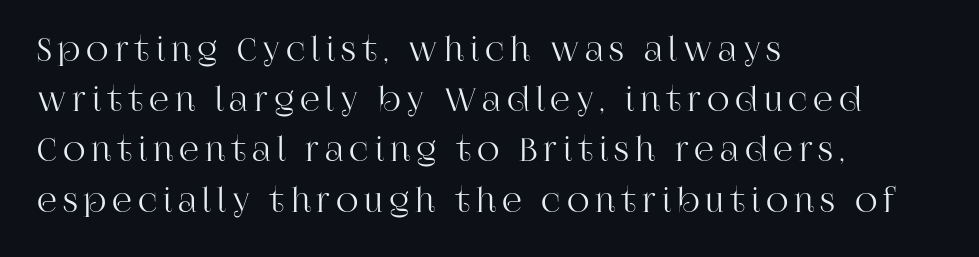
Q: Is the text italic (slanted)? A: No, it is upright.
Q: Is the typeface a serif or a sans-serif typeface? A: Serif.
Q: Is the text underlined? A: No.
Q: How is the paragraph aligned? A: Left-aligned.
Q: Is the spacing between lines tight, normal or loose? A: Normal.
Q: Width (condensed, normal, or wide)? A: Normal.
Q: Stroke contrast? A: High.
Q: x-height? A: Large.
Q: Monospaced? A: No.
